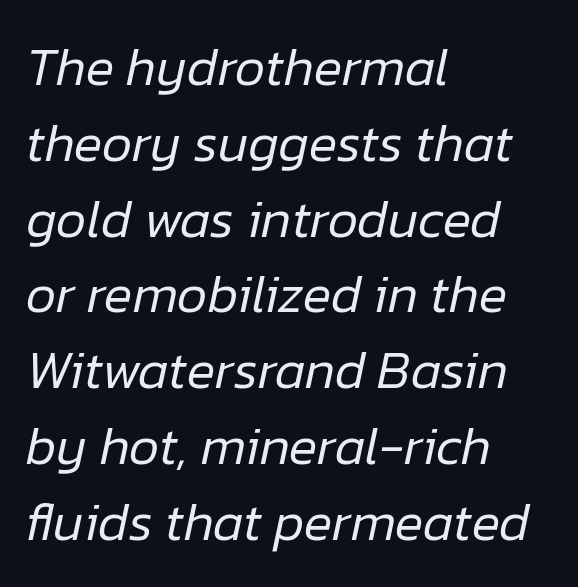
The image shows 53 px regular-weight type, italic (leaning right); set left-aligned, normal line spacing (1.43x), normal letter spacing, not underlined; low stroke contrast and a medium x-height.
